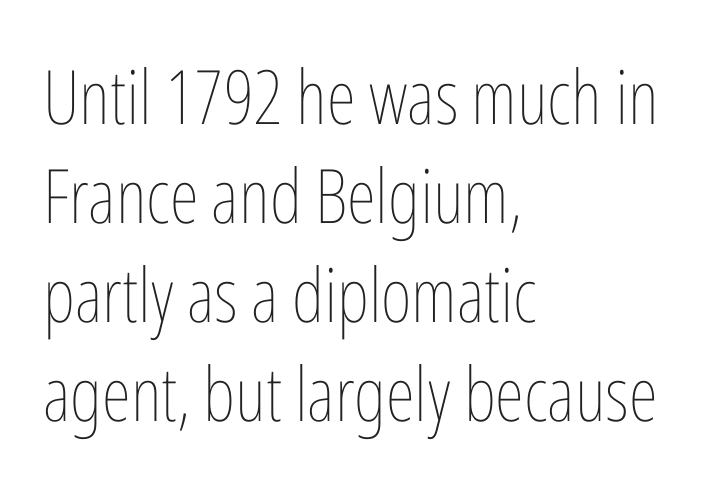
{"italic": "no", "bold": "no", "weight": "thin", "width": "condensed", "stroke_contrast": "low", "x_height": "medium", "monospaced": "no", "underline": "no", "align": "left", "line_spacing": "normal", "line_spacing_ratio": 1.32, "letter_spacing": "normal", "letter_spacing_em": 0.0, "glyph_px": 75}
